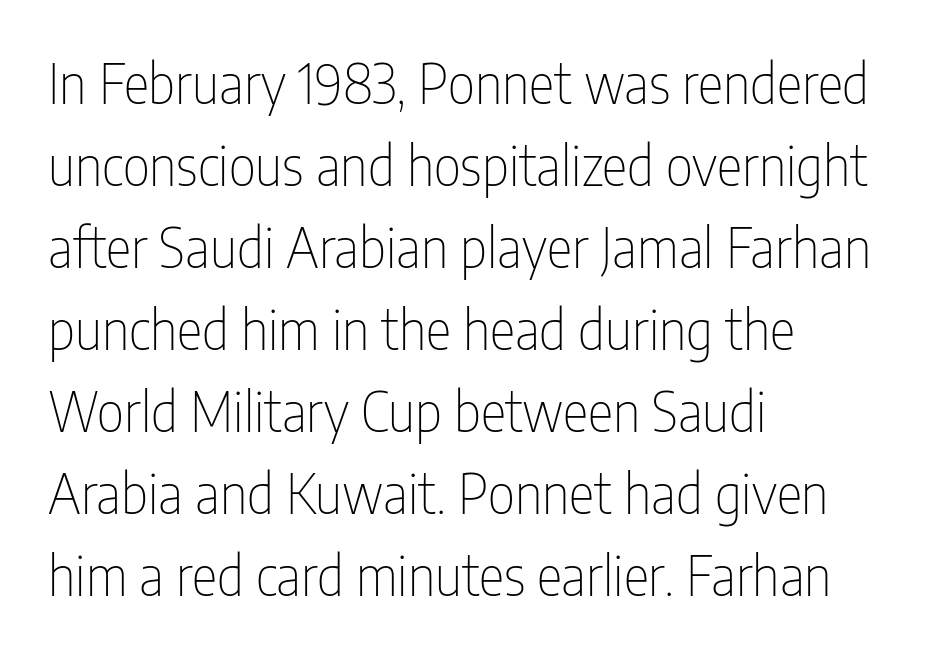
Looks like regular typesetting: each glyph gets only the width it needs. The tracking reads as untouched default to a designer's eye. Descenders hang freely into open space. The lines are quadded left.
